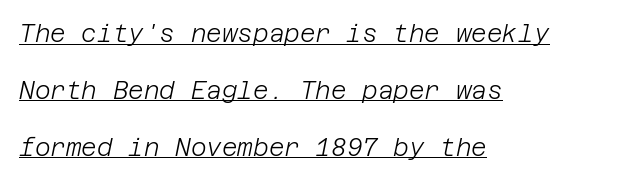
Q: Is the text bold? A: No.
Q: Is the text italic (slanted)? A: Yes, it leans right by about 12 degrees.
Q: Is the text underlined? A: Yes.
Q: How is the paragraph aligned? A: Left-aligned.
Q: Is the spacing between letters normal or unusually wide? A: Normal.
Q: Is the spacing between lines tight, normal or loose? A: Loose.
